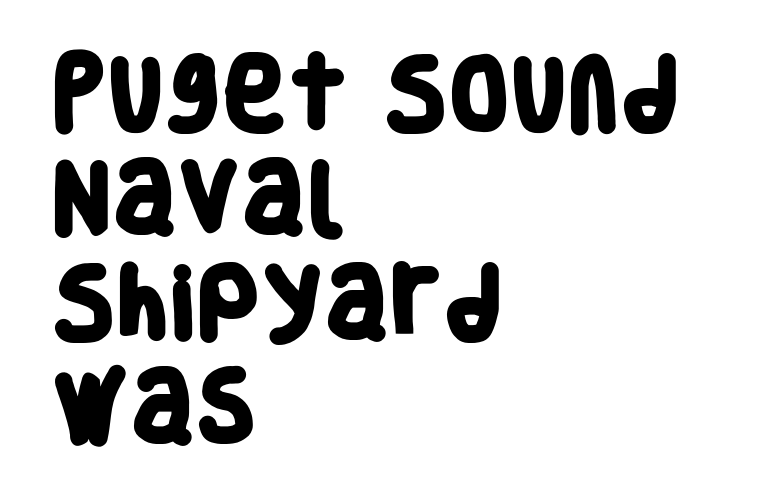
The image shows 79 px heavy, condensed sans-serif type; set left-aligned, normal line spacing (1.32x), normal letter spacing, not underlined; low stroke contrast and a large x-height.
